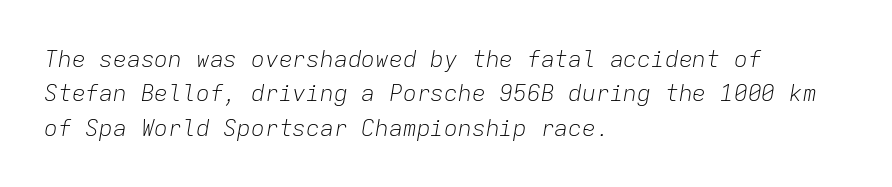
The image shows 23 px text type, italic (leaning right); set left-aligned, normal line spacing (1.49x), normal letter spacing, not underlined.
